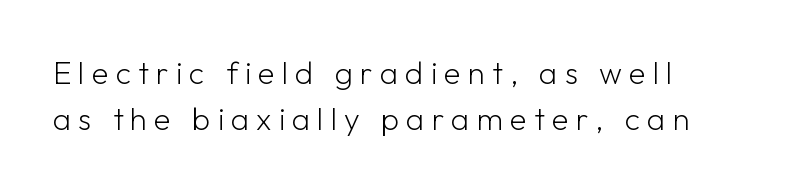
The image shows 31 px light sans-serif type, upright; set normal line spacing (1.5x), unusually wide letter spacing (+0.23 em), not underlined; low stroke contrast and a medium x-height.
